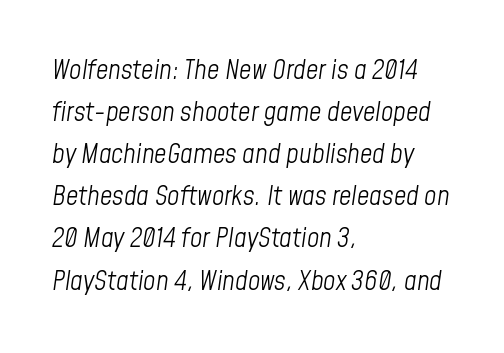
The image shows 27 px text type, italic (leaning right); set left-aligned, normal line spacing (1.56x), normal letter spacing, not underlined.
